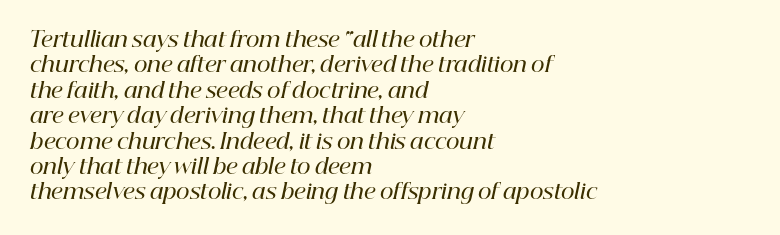
The image shows 21 px text type, italic (leaning right); set left-aligned, line spacing 1.21x, normal letter spacing, not underlined.
